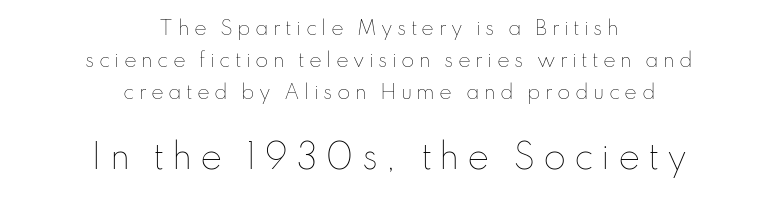
{"italic": "no", "bold": "no", "weight": "thin", "width": "normal", "stroke_contrast": "low", "x_height": "small", "monospaced": "no", "underline": "no", "align": "center", "line_spacing": "normal", "line_spacing_ratio": 1.68, "letter_spacing": "wide", "letter_spacing_em": 0.23, "larger_block": "second", "size_ratio": 1.74, "glyph_px": 33}
